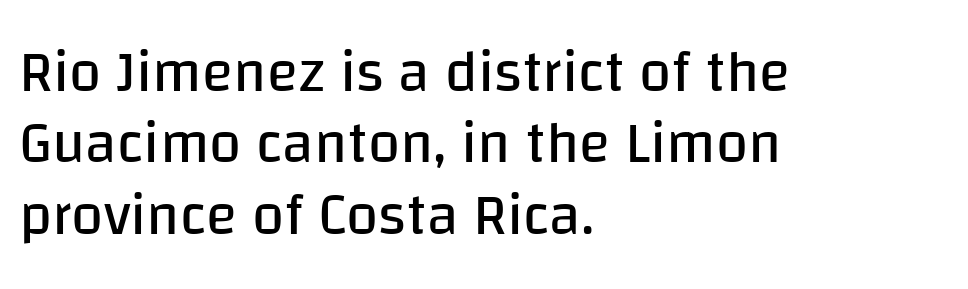
Q: Is the text bold? A: No.
Q: Is the text italic (slanted)? A: No, it is upright.
Q: Is the typeface a serif or a sans-serif typeface? A: Sans-serif.
Q: Is the text underlined? A: No.
Q: How is the paragraph aligned? A: Left-aligned.
Q: Is the spacing between letters normal or unusually wide? A: Normal.
Q: Width (condensed, normal, or wide)? A: Normal.
Q: Stroke contrast? A: Low.
Q: x-height? A: Large.
Q: Monospaced? A: No.
